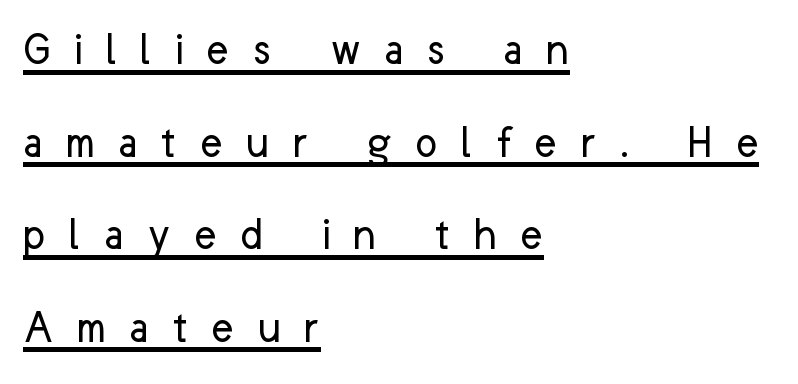
The image shows 48 px regular-weight sans-serif type, upright; set left-aligned, loose line spacing (1.93x), unusually wide letter spacing (+0.48 em), underlined; low stroke contrast and a medium x-height.
